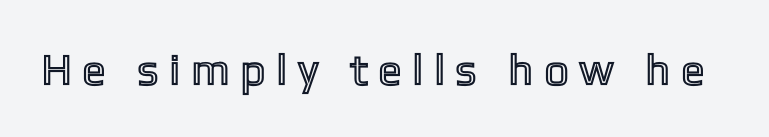
Q: Is the text italic (slanted)? A: No, it is upright.
Q: Is the text underlined? A: No.
Q: Is the spacing between letters normal or unusually wide? A: Unusually wide.
Q: Width (condensed, normal, or wide)? A: Condensed.
Q: x-height? A: Medium.
Q: Monospaced? A: No.
